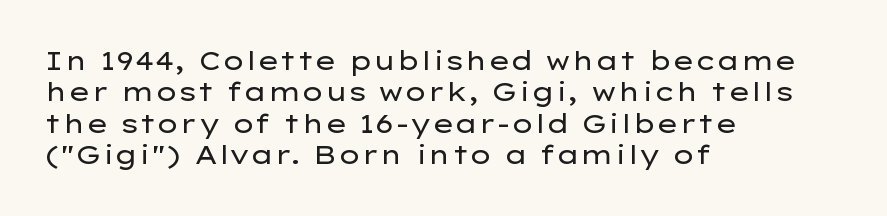
The image shows 26 px text type, upright; set left-aligned, line spacing 1.21x, normal letter spacing, not underlined.
